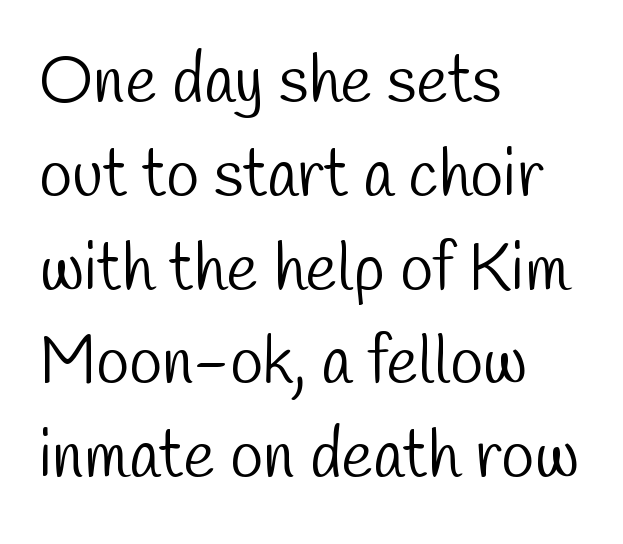
Anything drawn beneath the words? Only blank space. Each word holds together tightly as a unit, with standard inter-letter gaps. This sample keeps an unexceptional amount of space between lines. The letters advance in unequal steps, a hallmark of proportional type. Stem width sits at or under what a default text font uses. Alignment: flush left.
